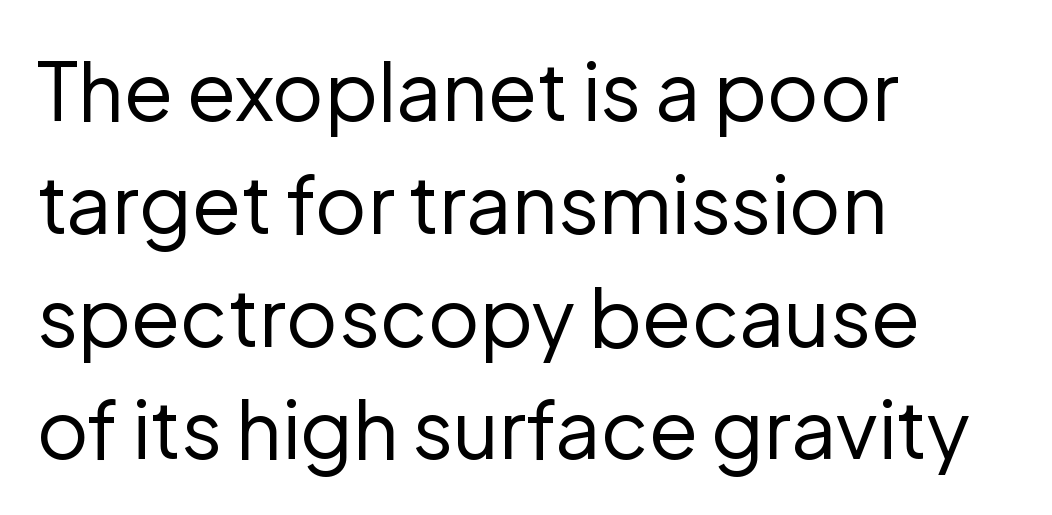
The image shows 80 px regular-weight sans-serif type, upright; set left-aligned, normal line spacing (1.41x), normal letter spacing, not underlined; low stroke contrast and a medium x-height.
